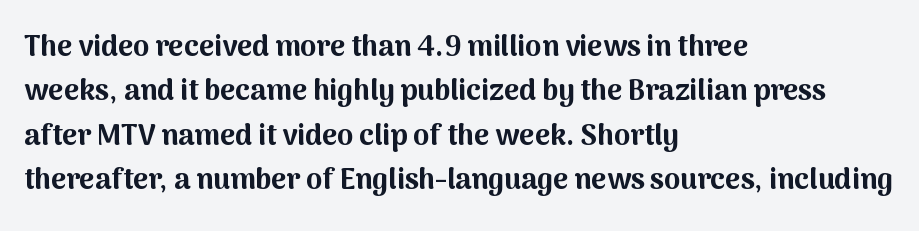
{"serif": "no", "italic": "no", "bold": "yes", "weight": "bold", "width": "normal", "stroke_contrast": "medium", "x_height": "medium", "monospaced": "no", "underline": "no", "align": "left", "line_spacing": "normal", "line_spacing_ratio": 1.53, "letter_spacing": "normal", "letter_spacing_em": 0.0, "glyph_px": 29}
